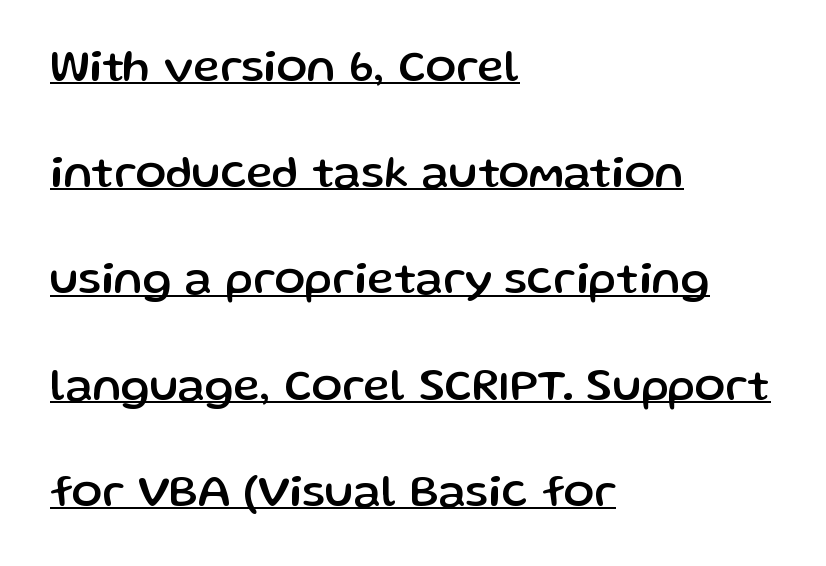
{"serif": "no", "italic": "no", "width": "normal", "stroke_contrast": "low", "x_height": "medium", "monospaced": "no", "underline": "yes", "align": "left", "line_spacing": "loose", "line_spacing_ratio": 2.36, "letter_spacing": "normal", "letter_spacing_em": 0.0, "glyph_px": 45}
